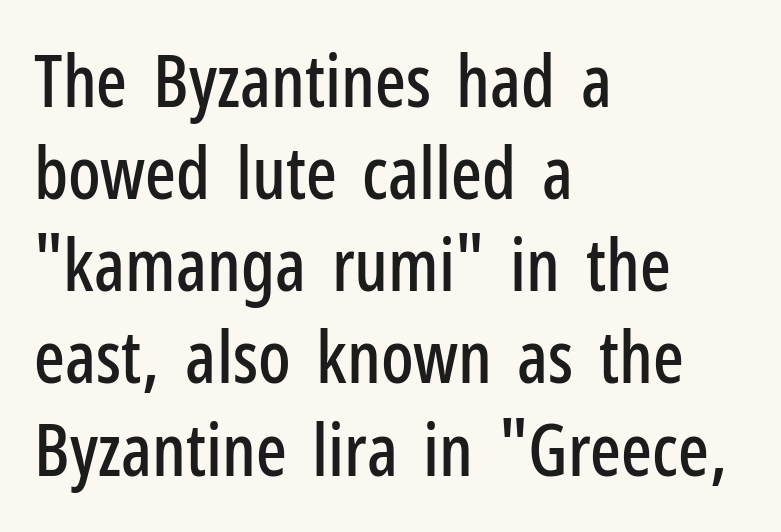
{"serif": "no", "italic": "no", "width": "condensed", "stroke_contrast": "low", "x_height": "medium", "monospaced": "no", "underline": "no", "align": "left", "line_spacing": "normal", "line_spacing_ratio": 1.28, "letter_spacing": "normal", "letter_spacing_em": 0.0, "glyph_px": 72}
